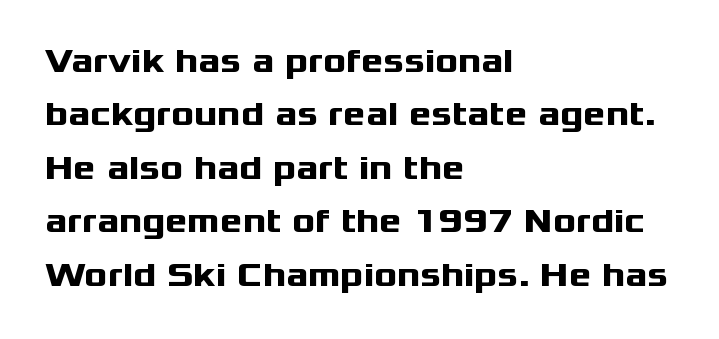
{"serif": "no", "italic": "no", "bold": "yes", "weight": "heavy", "width": "wide", "stroke_contrast": "medium", "x_height": "medium", "monospaced": "no", "underline": "no", "align": "left", "line_spacing": "normal", "line_spacing_ratio": 1.57, "letter_spacing": "normal", "letter_spacing_em": 0.0, "glyph_px": 34}
